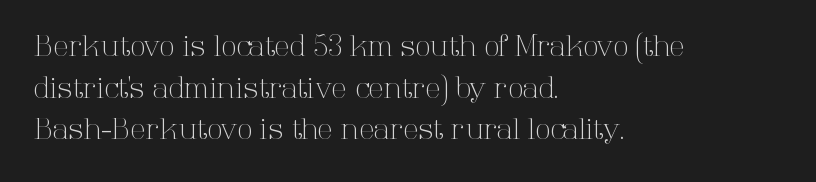
The image shows 28 px light serif type, upright; set left-aligned, normal line spacing (1.49x), normal letter spacing, not underlined; high stroke contrast and a medium x-height.
